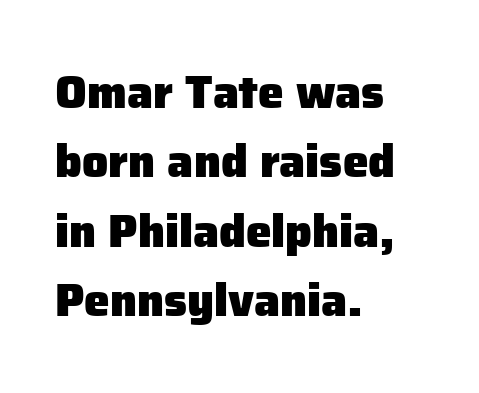
Left-aligned paragraph, ragged on the right. Leading: standard. Letters rest on an invisible, unmarked baseline. Does the weight exceed regular? Yes, all the way to bold. The lettering stays uniformly vertical, giving the passage a roman look. In terms of letterspacing, this is plain default setting.
